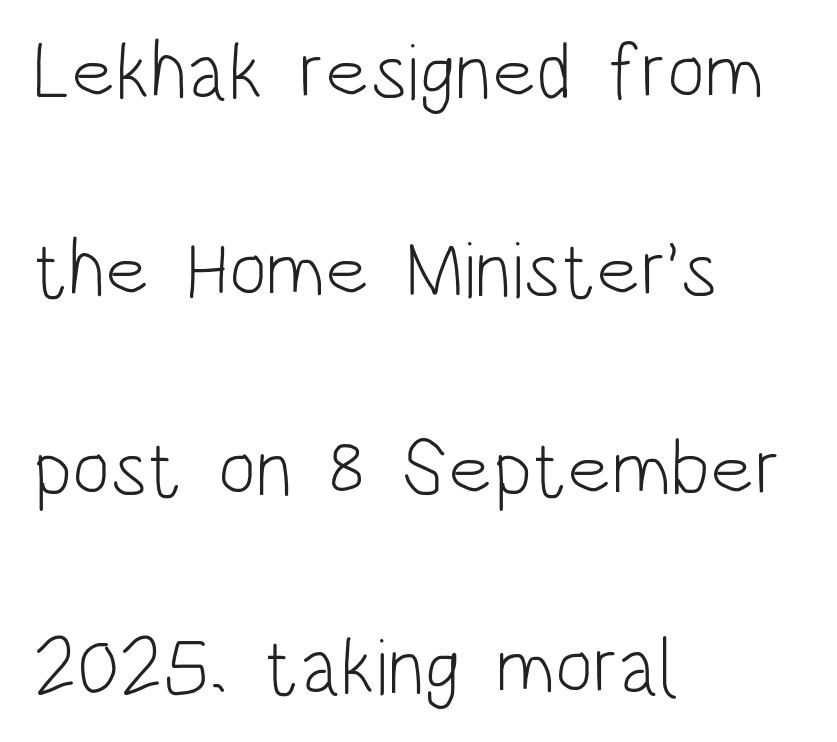
No letter is thick-stroked: the sample isn't bold. The paragraph has a hard left edge and a soft right edge. Tracking here is standard; glyphs follow each other at the usual distance. The lines are spread far apart with generous leading. The typography opts for an upright posture over an oblique one. These lines are rendered in a variable-pitch font.
